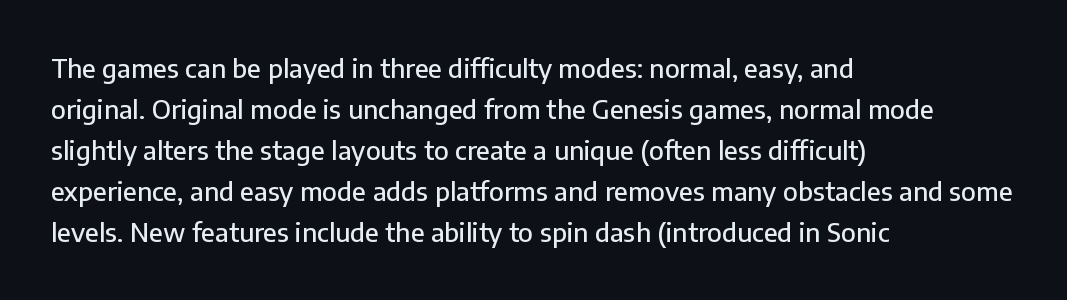
Descenders hang freely into open space. The font's upright variant was chosen for this text. Alignment: flush left. Leading: standard. The letterforms sit shoulder to shoulder at normal distance.
